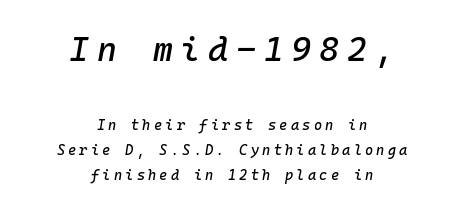
{"italic": "yes", "lean": "right", "slant_degrees": 10, "width": "normal", "stroke_contrast": "low", "x_height": "medium", "monospaced": "yes", "underline": "no", "align": "center", "line_spacing_ratio": 1.79, "letter_spacing": "wide", "letter_spacing_em": 0.23, "larger_block": "first", "size_ratio": 2.43, "glyph_px": 34}
